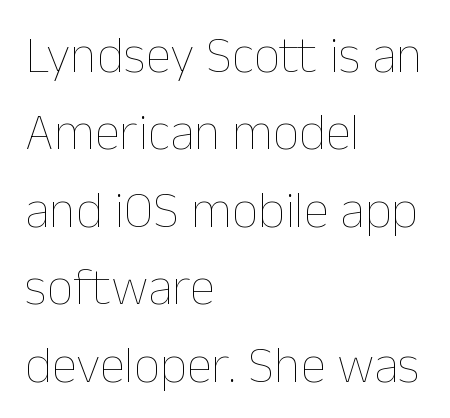
Q: Is the text bold? A: No.
Q: Is the text italic (slanted)? A: No, it is upright.
Q: Is the text underlined? A: No.
Q: How is the paragraph aligned? A: Left-aligned.
Q: Is the spacing between letters normal or unusually wide? A: Normal.
Q: Is the spacing between lines tight, normal or loose? A: Normal.
Q: Width (condensed, normal, or wide)? A: Normal.
Q: Stroke contrast? A: Low.
Q: x-height? A: Medium.
Q: Monospaced? A: No.
